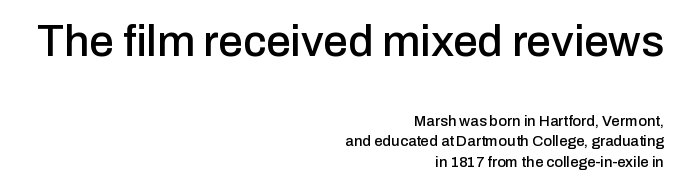
The rendering uses natural spacing where letterforms have individual widths. The type is set solid horizontally, with unmodified tracking. Serif or sans? Sans — the stroke terminals are bare. Letters rest on an invisible, unmarked baseline. Whoever set this chose a conventional vertical rhythm.
